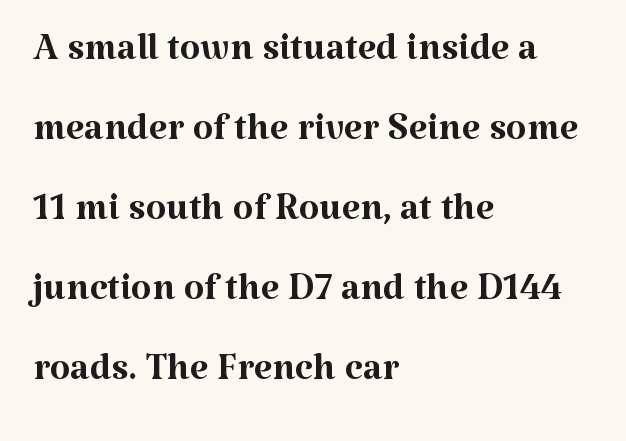
{"serif": "yes", "italic": "no", "bold": "no", "weight": "regular", "width": "normal", "stroke_contrast": "medium", "x_height": "medium", "monospaced": "no", "underline": "no", "align": "left", "line_spacing": "normal", "line_spacing_ratio": 1.51, "letter_spacing": "normal", "letter_spacing_em": 0.0, "glyph_px": 53}
